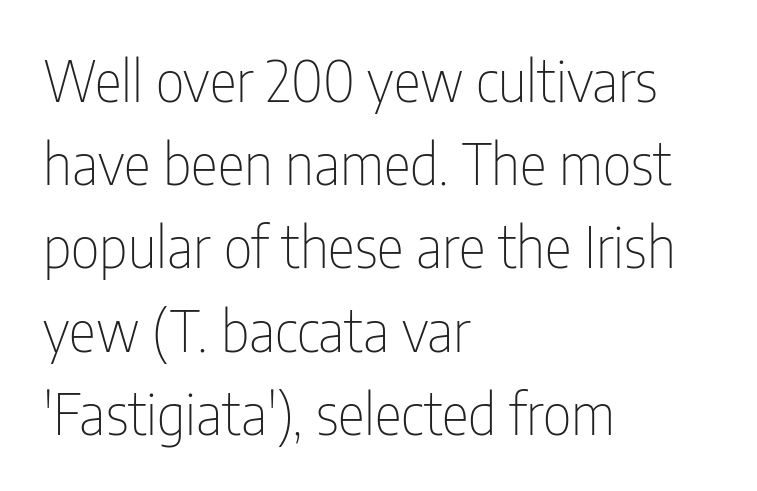
The image shows 57 px thin, condensed sans-serif type, upright; set left-aligned, normal line spacing (1.46x), normal letter spacing, not underlined; low stroke contrast and a medium x-height.
